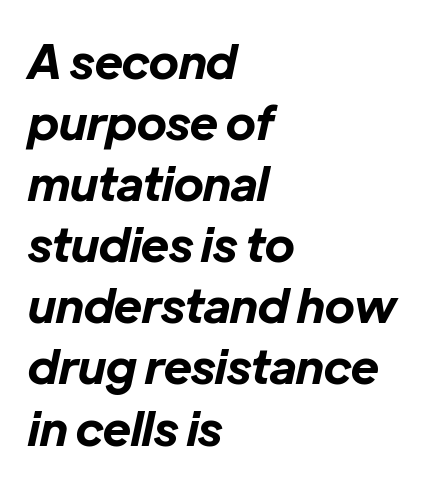
What's the leading like? Ordinary, nothing unusual. Each letter keeps its own natural width here, so spacing adapts to shape. The lines in this sample share a left origin and differ only in where they stop. Descenders are the only things crossing below the line. Compared with typical body copy, the letter spacing here is the same. As a designer I'd log this as weight 700, bold.
